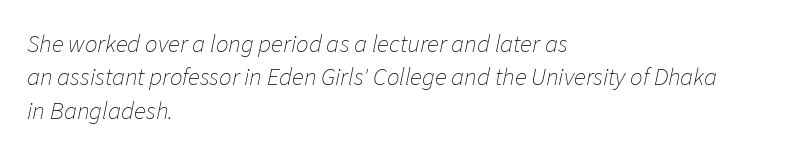
{"italic": "yes", "lean": "right", "slant_degrees": 11, "bold": "no", "underline": "no", "align": "left", "line_spacing": "normal", "line_spacing_ratio": 1.34, "letter_spacing": "normal", "letter_spacing_em": 0.0, "glyph_px": 25}
